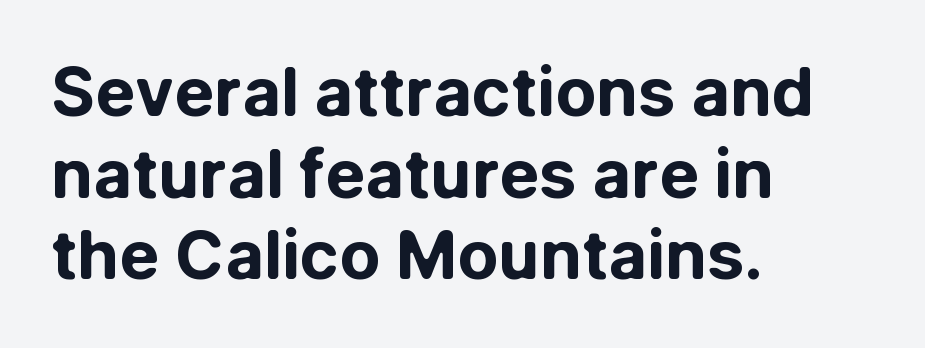
{"serif": "no", "italic": "no", "bold": "yes", "weight": "bold", "width": "normal", "stroke_contrast": "low", "x_height": "medium", "monospaced": "no", "underline": "no", "align": "left", "line_spacing_ratio": 1.22, "letter_spacing": "normal", "letter_spacing_em": 0.0, "glyph_px": 67}
